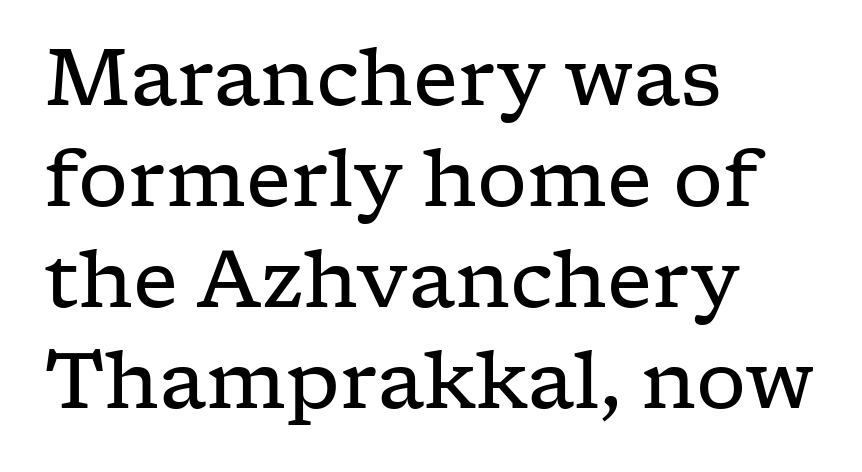
Italic? Not at all — the glyphs are vertical. Ink coverage per letter is moderate at most. The rendering shows small feet on the letterforms — a serif design. The paragraph has a hard left edge and a soft right edge. This sample has the flowing, uneven cadence of proportional lettering. This block has exactly the height ordinary leading produces.
